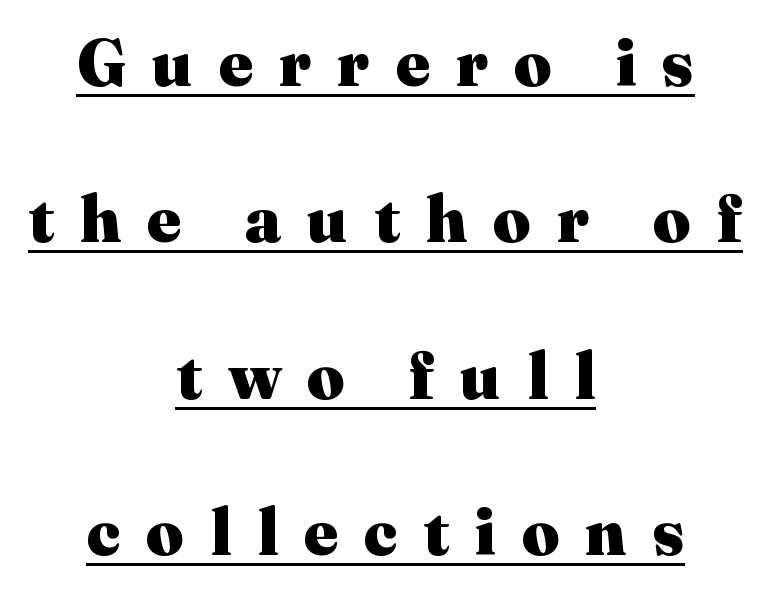
Its strokes are broad and dark, the hallmark of bold type. These lines are rendered in a variable-pitch font. If you folded the block vertically in half, each line would mirror itself in length. Look at the bottom of the vertical strokes: they flare into serifs here. Style check: upright.
